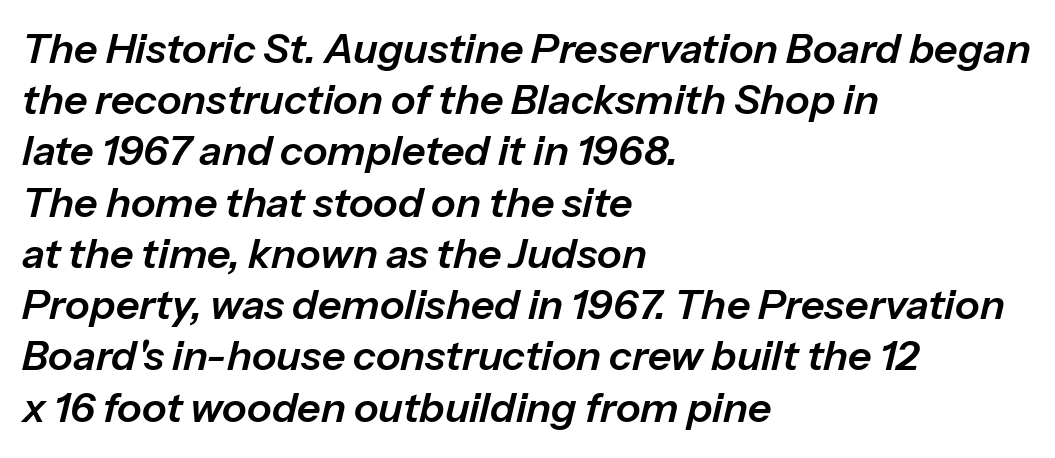
The image shows 41 px text type, italic (leaning right); set left-aligned, normal line spacing (1.25x), normal letter spacing, not underlined; low stroke contrast and a medium x-height.
